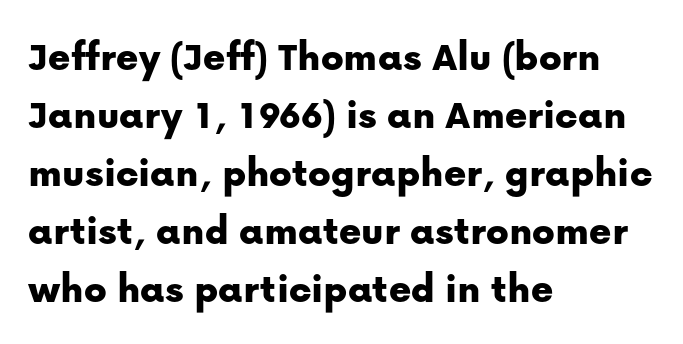
This is roman type, the default non-slanted kind. Casual observation: everything's shoved over to the left. Rule under the text: the space is simply empty. The rows are spaced the way most documents space them. Regarding serifs, this sample does without them. Is this a fixed-width face? No — the glyphs have proportional, varying widths.
